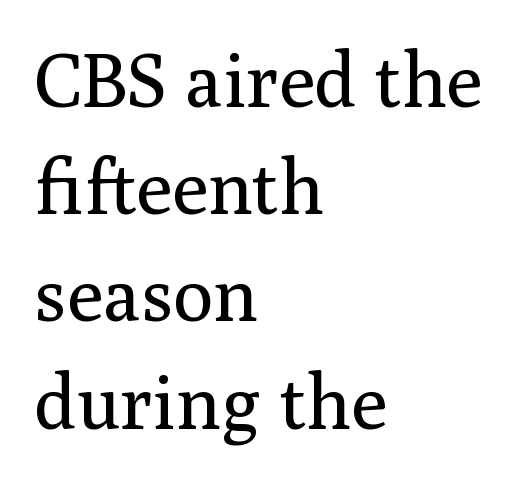
{"serif": "yes", "italic": "no", "bold": "no", "weight": "regular", "width": "normal", "stroke_contrast": "medium", "x_height": "medium", "monospaced": "no", "underline": "no", "align": "left", "line_spacing": "normal", "line_spacing_ratio": 1.43, "letter_spacing": "normal", "letter_spacing_em": 0.0, "glyph_px": 75}
